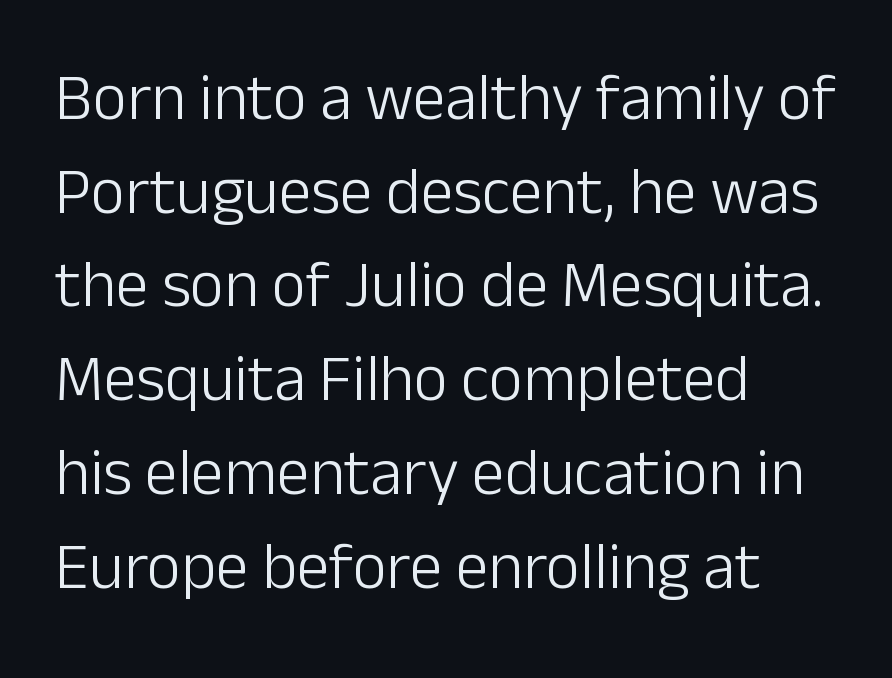
{"serif": "no", "italic": "no", "bold": "no", "weight": "light", "width": "normal", "stroke_contrast": "low", "x_height": "medium", "monospaced": "no", "underline": "no", "align": "left", "line_spacing": "normal", "line_spacing_ratio": 1.42, "letter_spacing": "normal", "letter_spacing_em": 0.0, "glyph_px": 66}
